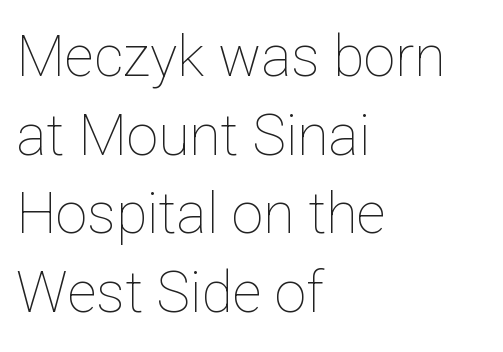
{"italic": "no", "bold": "no", "weight": "thin", "width": "normal", "stroke_contrast": "low", "x_height": "medium", "monospaced": "no", "underline": "no", "align": "left", "line_spacing": "normal", "line_spacing_ratio": 1.38, "letter_spacing": "normal", "letter_spacing_em": 0.0, "glyph_px": 57}
